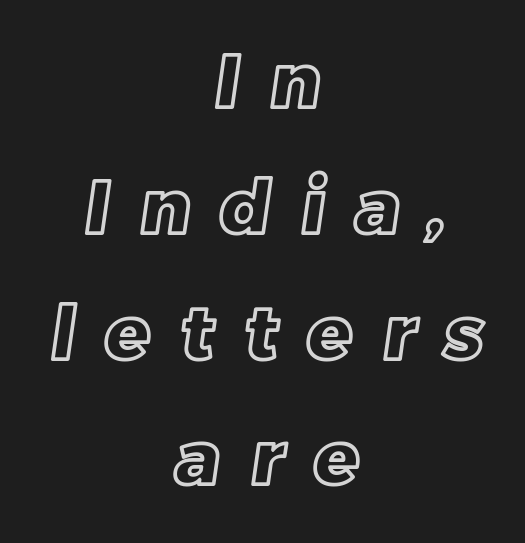
Q: Is the text underlined? A: No.
Q: How is the paragraph aligned? A: Centered.
Q: Is the spacing between letters normal or unusually wide? A: Unusually wide.
Q: Is the spacing between lines tight, normal or loose? A: Normal.
Q: Width (condensed, normal, or wide)? A: Normal.
Q: x-height? A: Large.
Q: Monospaced? A: No.
